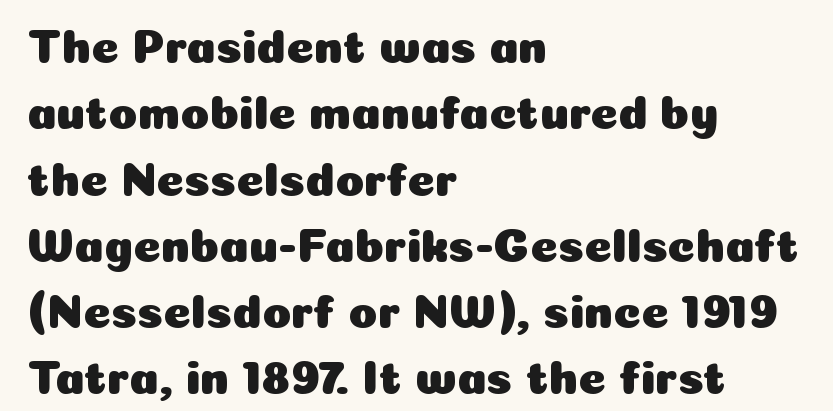
Q: Is the text italic (slanted)? A: No, it is upright.
Q: Is the typeface a serif or a sans-serif typeface? A: Sans-serif.
Q: Is the text underlined? A: No.
Q: How is the paragraph aligned? A: Left-aligned.
Q: Is the spacing between letters normal or unusually wide? A: Normal.
Q: Is the spacing between lines tight, normal or loose? A: Normal.
Q: Width (condensed, normal, or wide)? A: Normal.
Q: Stroke contrast? A: Low.
Q: x-height? A: Medium.
Q: Monospaced? A: No.
